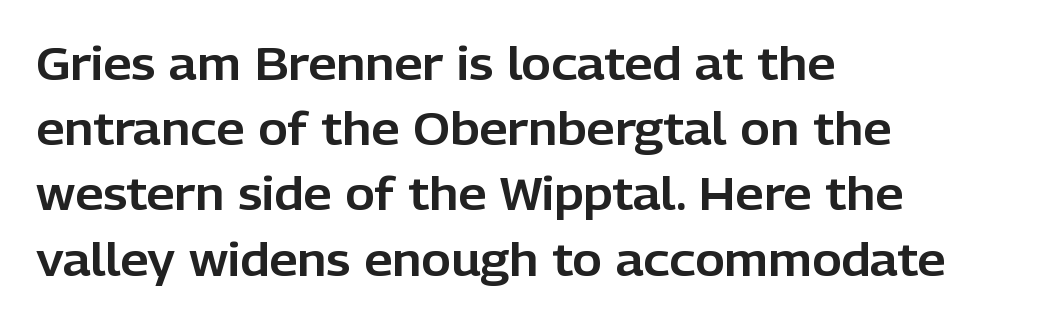
The image shows 45 px sans-serif type, upright; set left-aligned, normal line spacing (1.45x), normal letter spacing, not underlined; low stroke contrast and a medium x-height.
